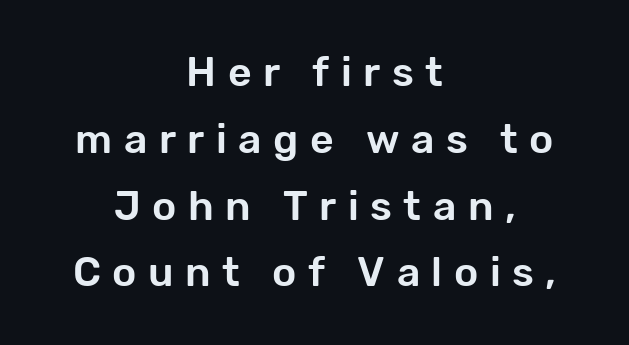
The image shows 41 px sans-serif type, upright; set centered, normal line spacing (1.63x), unusually wide letter spacing (+0.28 em), not underlined; low stroke contrast and a medium x-height.
